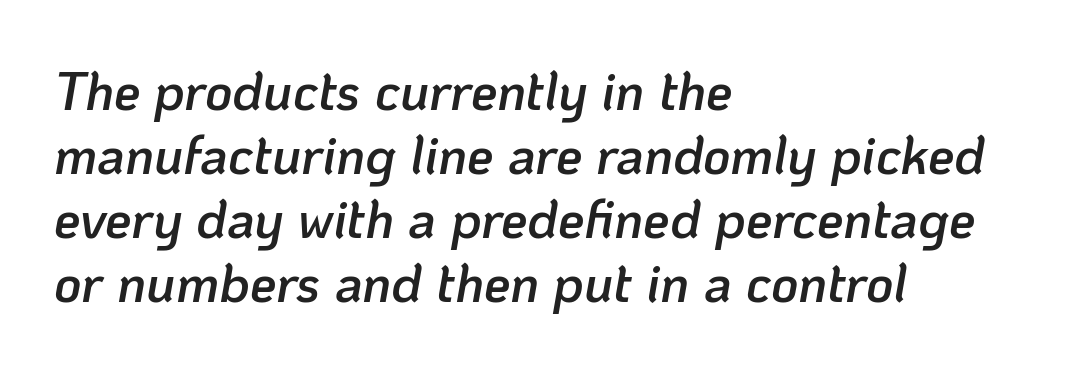
{"italic": "yes", "lean": "right", "slant_degrees": 10, "bold": "semi", "weight": "semibold", "width": "normal", "stroke_contrast": "low", "x_height": "medium", "monospaced": "no", "underline": "no", "align": "left", "line_spacing_ratio": 1.21, "letter_spacing": "normal", "letter_spacing_em": 0.0, "glyph_px": 53}
